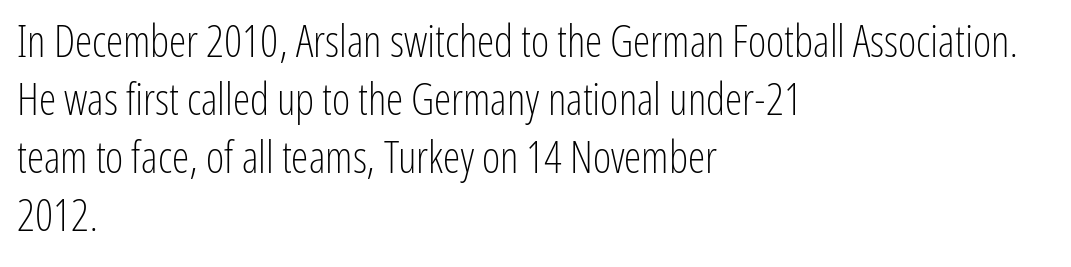
{"serif": "no", "italic": "no", "bold": "no", "weight": "light", "width": "condensed", "stroke_contrast": "low", "x_height": "medium", "monospaced": "no", "underline": "no", "align": "left", "line_spacing": "normal", "line_spacing_ratio": 1.32, "letter_spacing": "normal", "letter_spacing_em": 0.0, "glyph_px": 44}
